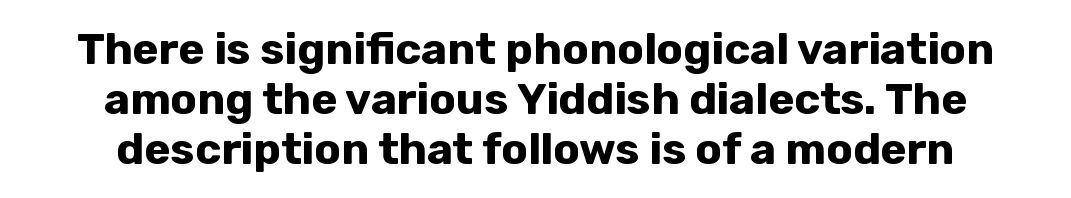
Unlike italic type, these characters show no tilt at all. Spacing verdict: proportional, widths tailored to each character. The rendering positions every line midway between the sides. The string is rendered with underlining switched off. Summary of weight: heavy, a full bold.
